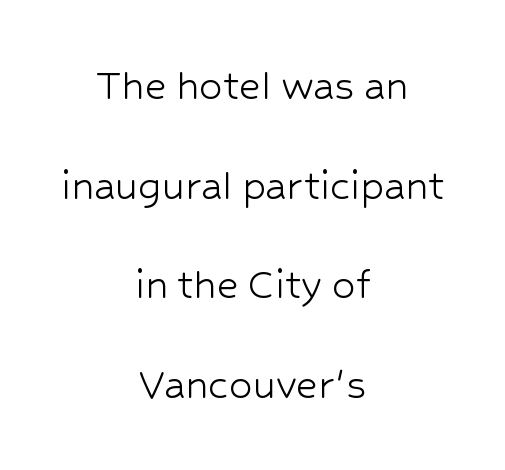
The image shows 47 px light sans-serif type, upright; set centered, loose line spacing (2.12x), normal letter spacing, not underlined; low stroke contrast and a medium x-height.
